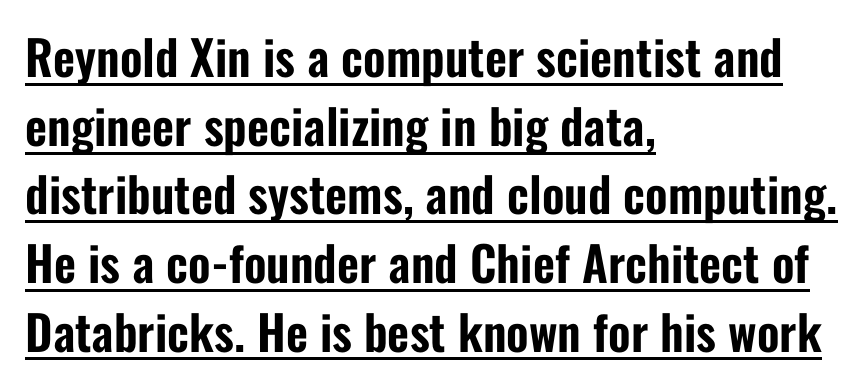
{"serif": "no", "italic": "no", "width": "condensed", "stroke_contrast": "low", "x_height": "medium", "monospaced": "no", "underline": "yes", "align": "left", "line_spacing": "normal", "line_spacing_ratio": 1.43, "letter_spacing": "normal", "letter_spacing_em": 0.0, "glyph_px": 48}
